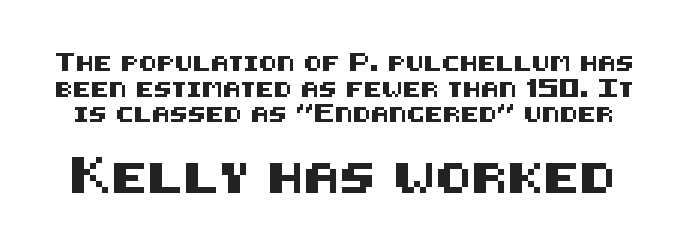
The image shows 30 px sans-serif type, upright; set line spacing 1.71x, normal letter spacing, not underlined; the second (bottom) block is 2.0x larger; medium stroke contrast and a large x-height.
